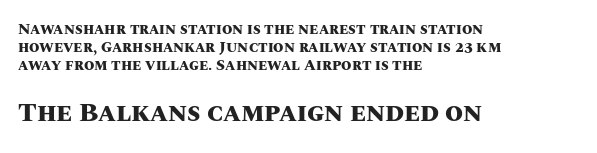
Weight: bold. Italic? Not at all — the glyphs are vertical. Compared with a centered layout, this one pins lines to the left instead. A student would notice the bottom passage is typeset larger than what precedes it. A typesetter would call this zero additional tracking. The baseline area is clear.
